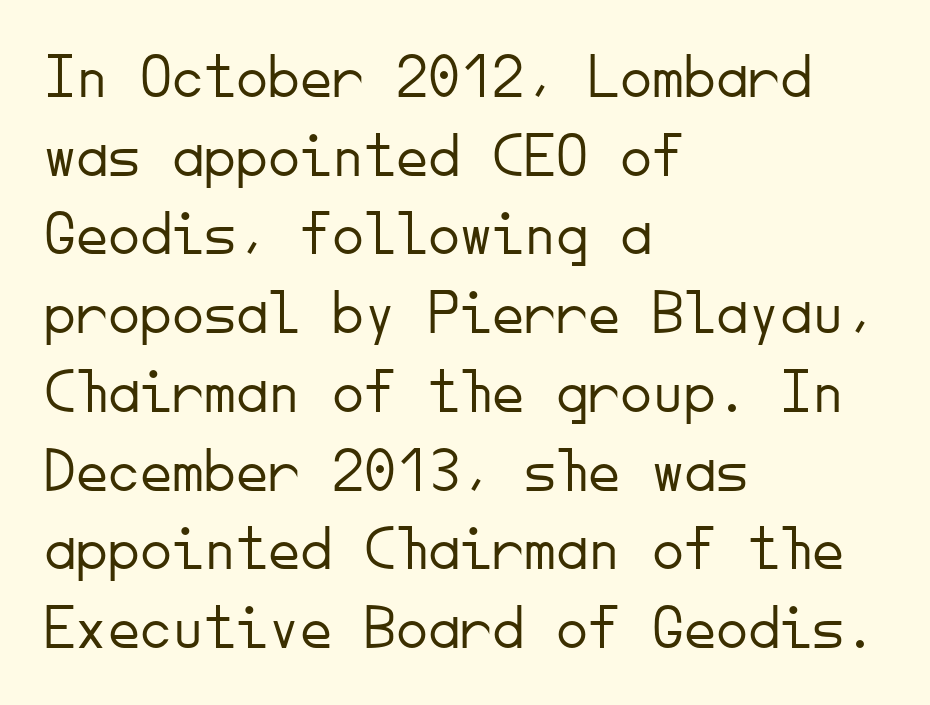
{"serif": "no", "italic": "no", "bold": "no", "weight": "light", "width": "normal", "stroke_contrast": "low", "x_height": "small", "monospaced": "yes", "underline": "no", "align": "left", "line_spacing_ratio": 1.23, "letter_spacing": "normal", "letter_spacing_em": 0.0, "glyph_px": 64}
